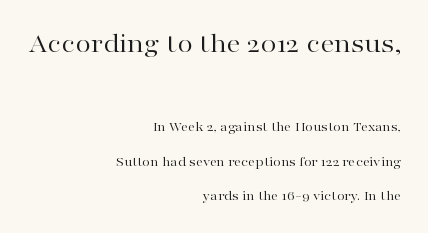
The image shows 28 px regular-weight, wide serif type, upright; set right-aligned, loose line spacing (2.46x), normal letter spacing, not underlined; the first (top) block is 2.0x larger; high stroke contrast and a medium x-height.
